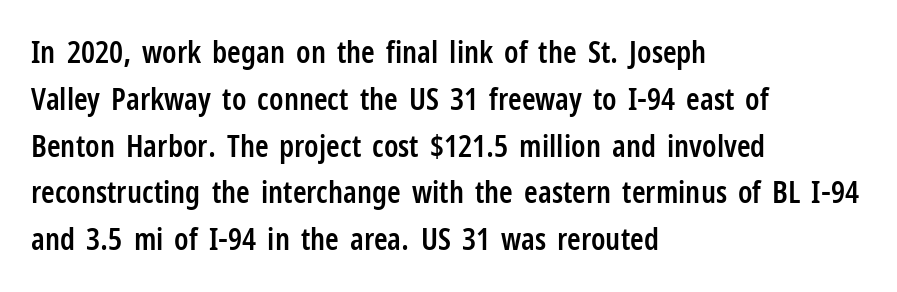
{"serif": "no", "italic": "no", "bold": "semi", "weight": "semibold", "width": "condensed", "stroke_contrast": "low", "x_height": "medium", "monospaced": "no", "underline": "no", "align": "left", "line_spacing": "normal", "line_spacing_ratio": 1.51, "letter_spacing": "normal", "letter_spacing_em": 0.0, "glyph_px": 31}
